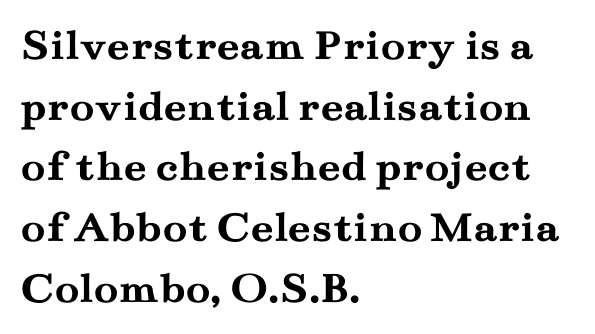
Do the characters align in a grid? No, the font is proportional. How would I describe the line gaps? Plain and ordinary. It's the straight-up-and-down kind of type. The rendering anchors every line to the left-hand side. Look at the tracking — it's just the regular setting, nothing added.
